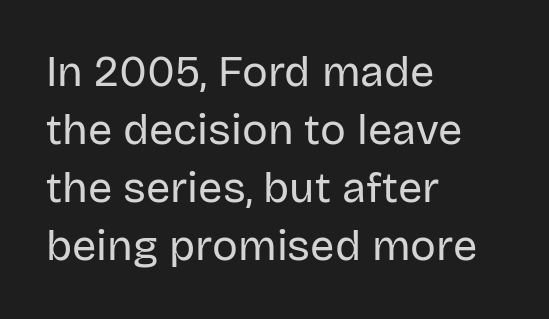
{"serif": "no", "italic": "no", "bold": "no", "weight": "regular", "width": "normal", "stroke_contrast": "low", "x_height": "large", "monospaced": "no", "underline": "no", "align": "left", "line_spacing": "normal", "line_spacing_ratio": 1.35, "letter_spacing": "normal", "letter_spacing_em": 0.0, "glyph_px": 43}
